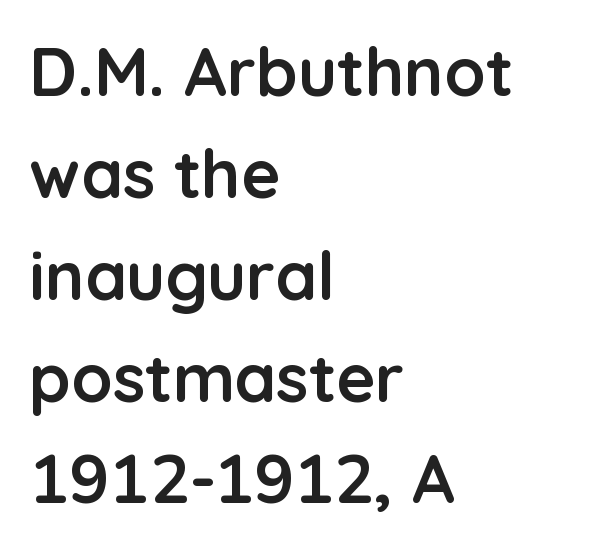
The passage shown stacks its lines at a standard gap. Horizontally, the lines are justified to the leading edge only. Here the glyphs are tracked normally, forming tight word shapes. Does the type have serifs? No, each stem ends abruptly. The strip under each line holds only bare page.
